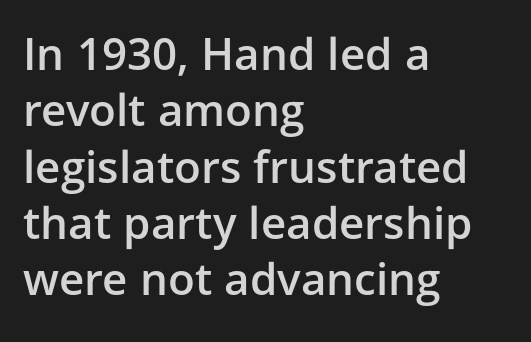
The image shows 44 px semibold sans-serif type, upright; set left-aligned, normal line spacing (1.28x), normal letter spacing, not underlined; low stroke contrast and a medium x-height.
